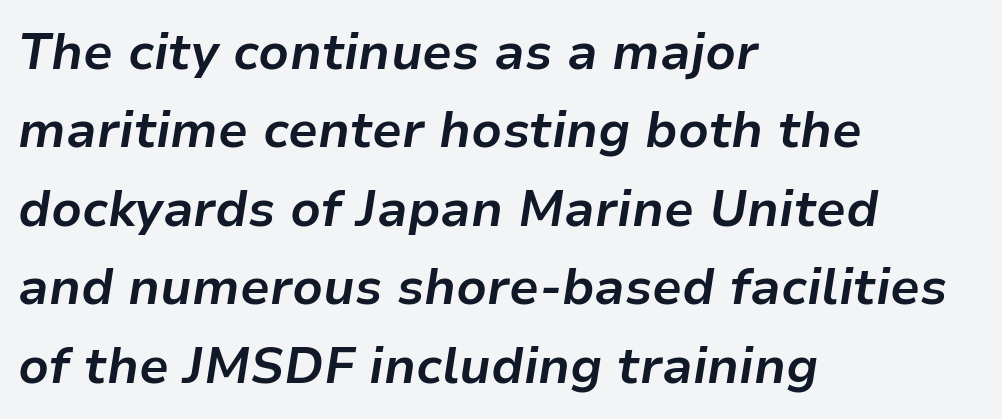
Q: Is the text bold? A: Yes.
Q: Is the text italic (slanted)? A: Yes, it leans right by about 9 degrees.
Q: Is the text underlined? A: No.
Q: How is the paragraph aligned? A: Left-aligned.
Q: Is the spacing between letters normal or unusually wide? A: Normal.
Q: Is the spacing between lines tight, normal or loose? A: Normal.
Q: Width (condensed, normal, or wide)? A: Normal.
Q: Stroke contrast? A: Low.
Q: x-height? A: Medium.
Q: Monospaced? A: No.
